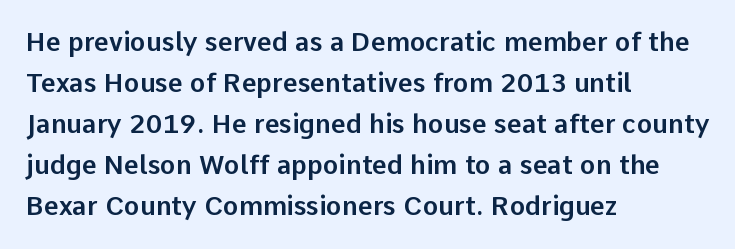
{"italic": "no", "underline": "no", "align": "left", "line_spacing": "normal", "line_spacing_ratio": 1.58, "letter_spacing": "normal", "letter_spacing_em": 0.0, "glyph_px": 26}
